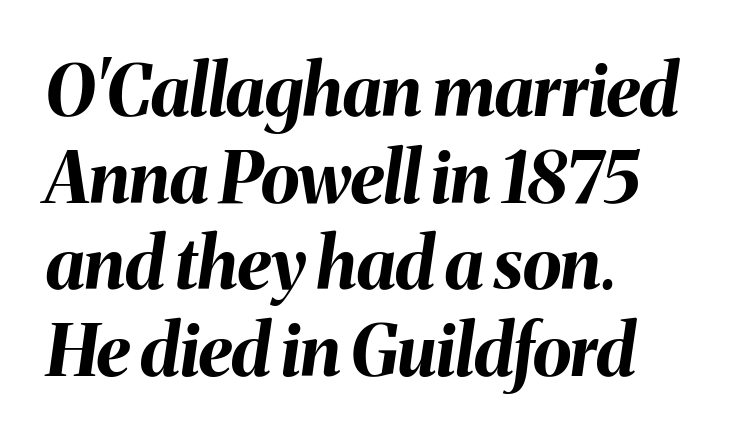
Q: Is the text bold? A: Yes.
Q: Is the text italic (slanted)? A: Yes, it leans right by about 8 degrees.
Q: Is the text underlined? A: No.
Q: How is the paragraph aligned? A: Left-aligned.
Q: Is the spacing between letters normal or unusually wide? A: Normal.
Q: Width (condensed, normal, or wide)? A: Normal.
Q: Stroke contrast? A: Medium.
Q: x-height? A: Medium.
Q: Monospaced? A: No.
